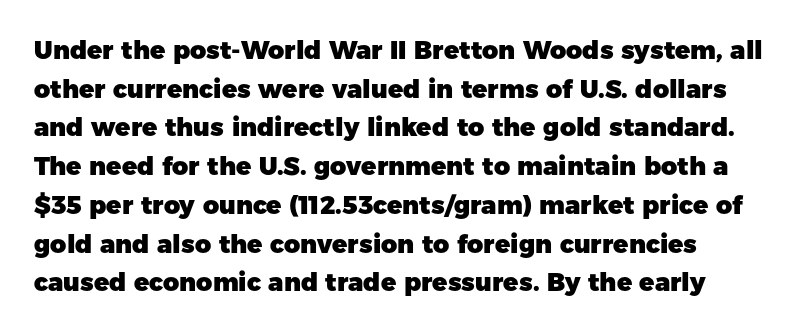
{"italic": "no", "bold": "yes", "underline": "no", "line_spacing": "normal", "line_spacing_ratio": 1.55, "letter_spacing": "normal", "letter_spacing_em": 0.0, "glyph_px": 25}
